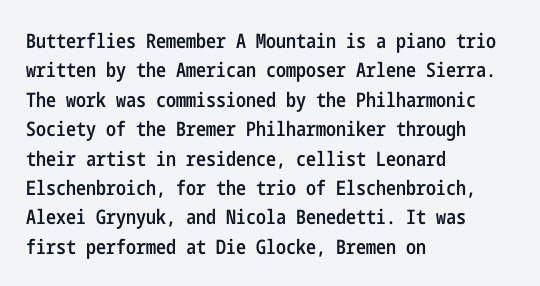
A bare baseline throughout the passage. Vertically, the passage feels balanced, rows spaced as you'd expect. Horizontal alignment here is leftward, the default for most running prose. Is the type bold? Partly — it's a semibold, heavier than regular but not fully bold.
